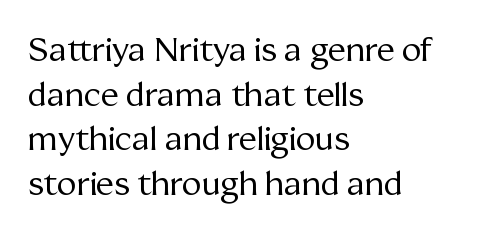
The image shows 33 px regular-weight serif type, upright; set left-aligned, normal line spacing (1.35x), normal letter spacing, not underlined; medium stroke contrast and a medium x-height.
